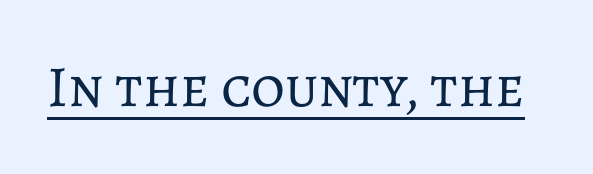
{"italic": "no", "bold": "no", "weight": "regular", "width": "normal", "stroke_contrast": "low", "x_height": "medium", "monospaced": "no", "underline": "yes", "letter_spacing": "normal", "letter_spacing_em": 0.0, "glyph_px": 58}
